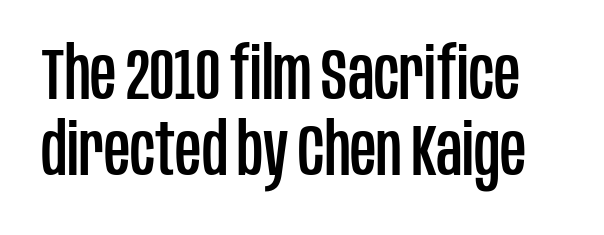
The image shows 72 px condensed sans-serif type, upright; set tight line spacing (1.06x), normal letter spacing, not underlined; low stroke contrast and a large x-height.
